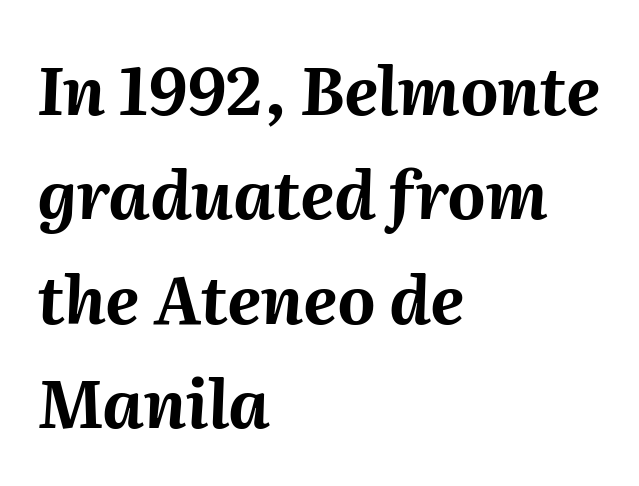
{"italic": "yes", "lean": "right", "slant_degrees": 2, "bold": "yes", "weight": "bold", "width": "normal", "stroke_contrast": "medium", "x_height": "medium", "monospaced": "no", "underline": "no", "align": "left", "line_spacing": "normal", "line_spacing_ratio": 1.58, "letter_spacing": "normal", "letter_spacing_em": 0.0, "glyph_px": 66}
